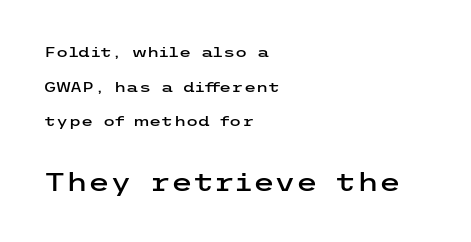
Q: Is the text italic (slanted)? A: No, it is upright.
Q: Is the text underlined? A: No.
Q: How is the paragraph aligned? A: Left-aligned.
Q: Is the spacing between letters normal or unusually wide? A: Normal.
Q: Is the spacing between lines tight, normal or loose? A: Loose.
Q: Which block of text is set in a larger size, the first (top) or the second (bottom)? A: The second (bottom) one.
